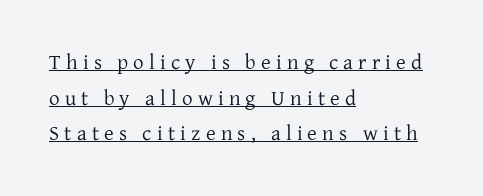
Q: Is the text bold? A: No.
Q: Is the text italic (slanted)? A: No, it is upright.
Q: Is the text underlined? A: Yes.
Q: How is the paragraph aligned? A: Left-aligned.
Q: Is the spacing between letters normal or unusually wide? A: Unusually wide.
Q: Is the spacing between lines tight, normal or loose? A: Normal.
